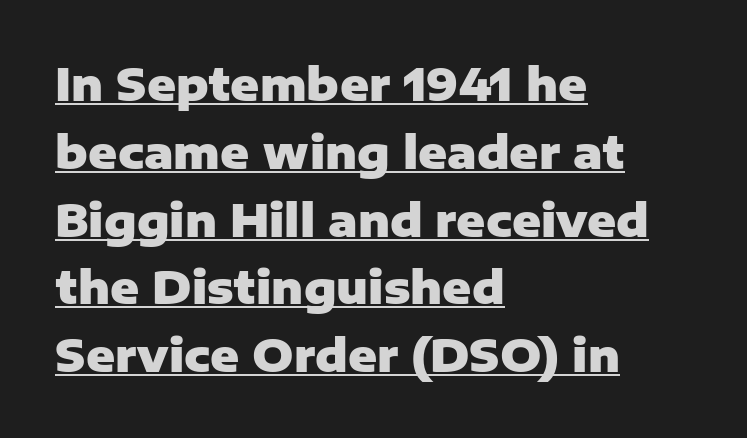
A classic flush-left, rag-right setting is used for this passage. Does the weight exceed regular? Yes, all the way to bold. Look at the tracking — it's just the regular setting, nothing added. Is this a fixed-width face? No — the glyphs have proportional, varying widths. Unlike a traditional serif, this face leaves its strokes unadorned.
